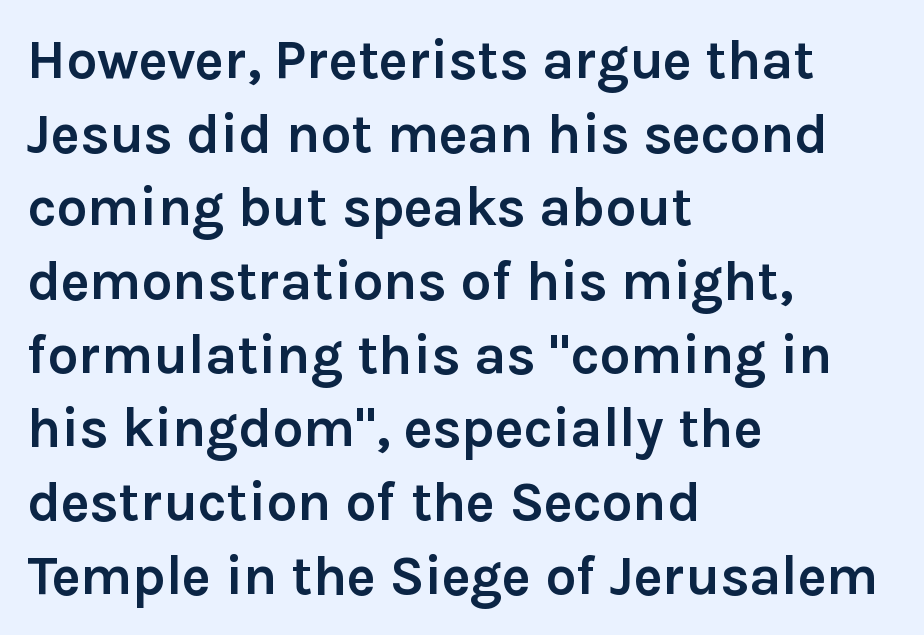
Q: Is the text bold? A: Yes.
Q: Is the text italic (slanted)? A: No, it is upright.
Q: Is the typeface a serif or a sans-serif typeface? A: Sans-serif.
Q: Is the text underlined? A: No.
Q: How is the paragraph aligned? A: Left-aligned.
Q: Is the spacing between letters normal or unusually wide? A: Normal.
Q: Is the spacing between lines tight, normal or loose? A: Normal.
Q: Width (condensed, normal, or wide)? A: Normal.
Q: x-height? A: Medium.
Q: Monospaced? A: No.
